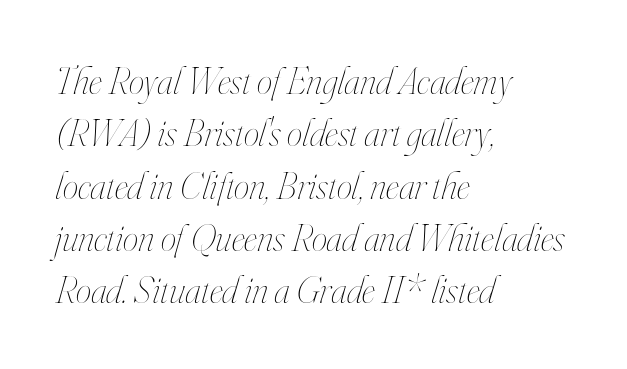
The image shows 39 px thin, condensed type, italic (leaning right); set left-aligned, normal line spacing (1.34x), normal letter spacing, not underlined; high stroke contrast and a small x-height.
